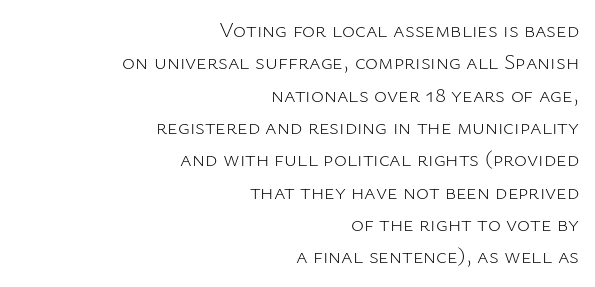
The rendering uses a moderate line-height, typical for paragraphs. The type is set solid horizontally, with unmodified tracking. The passage shown is not bold in any degree. Which margin do the lines hug? The right one — the left edge is uneven. These lines were composed using upright roman letters. Underline: absent.
